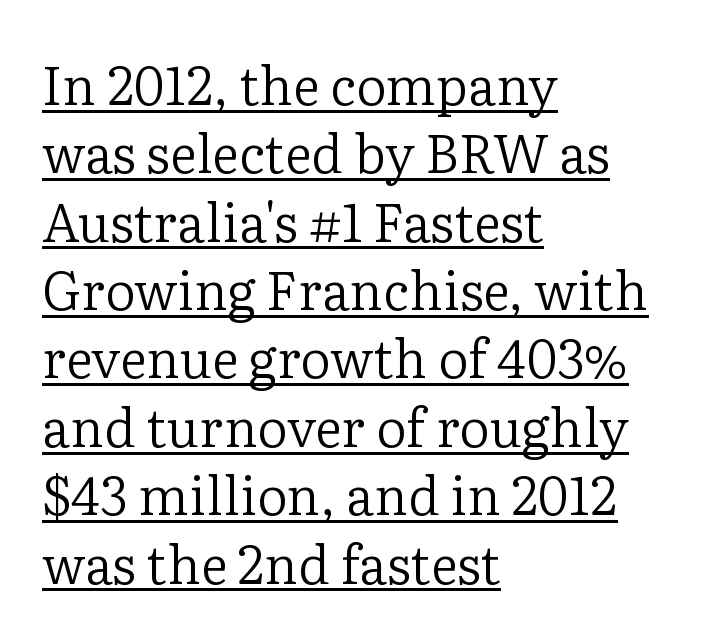
{"serif": "yes", "italic": "no", "bold": "no", "weight": "regular", "width": "normal", "stroke_contrast": "low", "x_height": "medium", "monospaced": "no", "underline": "yes", "align": "left", "line_spacing": "normal", "line_spacing_ratio": 1.29, "letter_spacing": "normal", "letter_spacing_em": 0.0, "glyph_px": 53}
